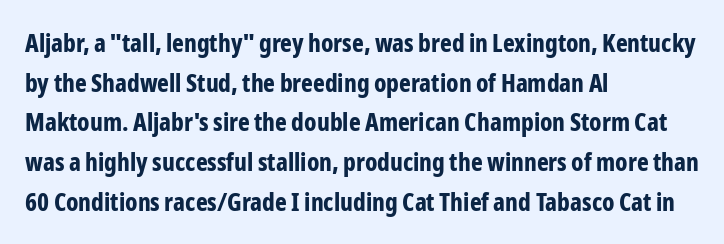
Q: Is the text bold? A: Yes.
Q: Is the text italic (slanted)? A: No, it is upright.
Q: Is the text underlined? A: No.
Q: How is the paragraph aligned? A: Left-aligned.
Q: Is the spacing between letters normal or unusually wide? A: Normal.
Q: Is the spacing between lines tight, normal or loose? A: Normal.
